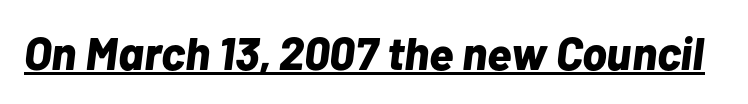
Emphasis-style slanted type is in use. These words are printed bold, with thick strokes throughout. This sample has the flowing, uneven cadence of proportional lettering. Between one letter and the next there's only the usual sliver of space. Somebody hit Ctrl+U on this one — the words are underlined.
